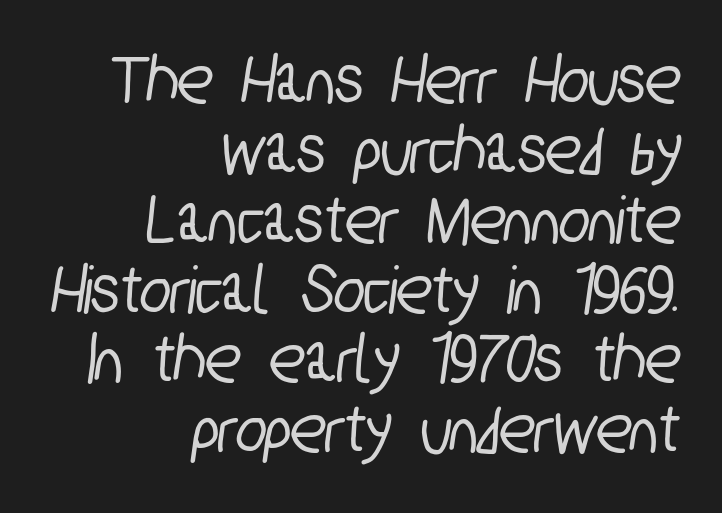
The image shows 72 px condensed sans-serif type; set right-aligned, tight line spacing (0.97x), normal letter spacing, not underlined; low stroke contrast and a medium x-height.
